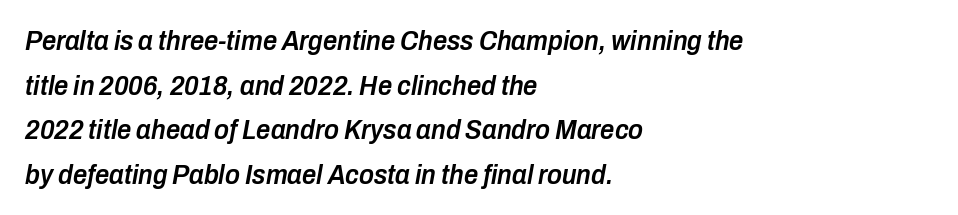
The image shows 28 px semibold, condensed type, italic (leaning right); set left-aligned, normal line spacing (1.59x), normal letter spacing, not underlined; low stroke contrast and a medium x-height.
